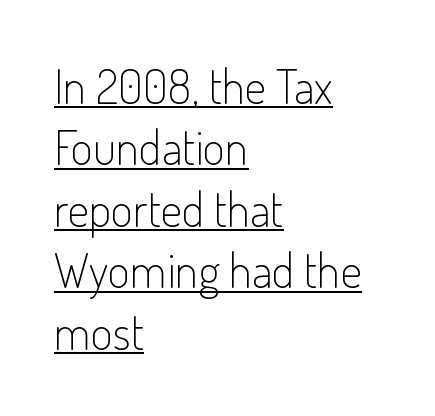
Q: Is the text bold? A: No.
Q: Is the text italic (slanted)? A: No, it is upright.
Q: Is the typeface a serif or a sans-serif typeface? A: Sans-serif.
Q: Is the text underlined? A: Yes.
Q: How is the paragraph aligned? A: Left-aligned.
Q: Is the spacing between letters normal or unusually wide? A: Normal.
Q: Is the spacing between lines tight, normal or loose? A: Normal.
Q: Width (condensed, normal, or wide)? A: Condensed.
Q: Stroke contrast? A: Low.
Q: x-height? A: Small.
Q: Monospaced? A: No.
